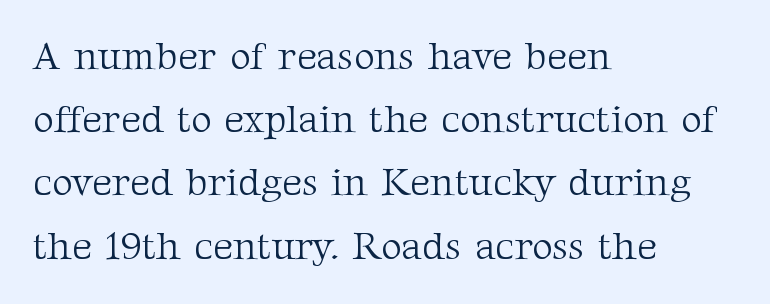
Q: Is the text bold? A: No.
Q: Is the text italic (slanted)? A: No, it is upright.
Q: Is the typeface a serif or a sans-serif typeface? A: Serif.
Q: Is the text underlined? A: No.
Q: How is the paragraph aligned? A: Left-aligned.
Q: Is the spacing between letters normal or unusually wide? A: Normal.
Q: Is the spacing between lines tight, normal or loose? A: Normal.
Q: Width (condensed, normal, or wide)? A: Normal.
Q: Stroke contrast? A: Medium.
Q: x-height? A: Medium.
Q: Monospaced? A: No.
